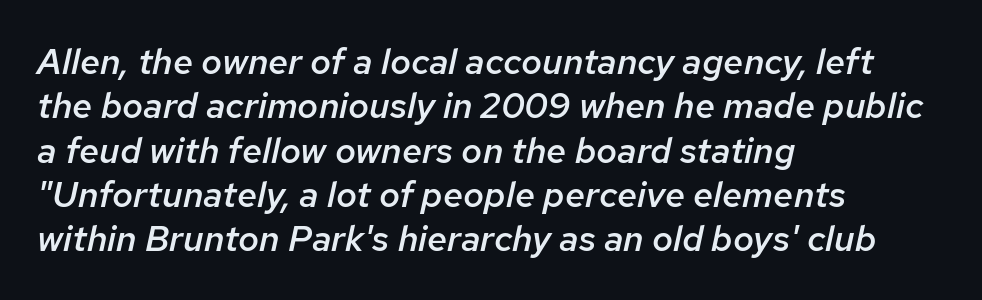
Q: Is the text bold? A: Semi-bold.
Q: Is the text italic (slanted)? A: Yes, it leans right by about 12 degrees.
Q: Is the text underlined? A: No.
Q: How is the paragraph aligned? A: Left-aligned.
Q: Is the spacing between letters normal or unusually wide? A: Normal.
Q: Width (condensed, normal, or wide)? A: Normal.
Q: Stroke contrast? A: Low.
Q: x-height? A: Medium.
Q: Monospaced? A: No.
